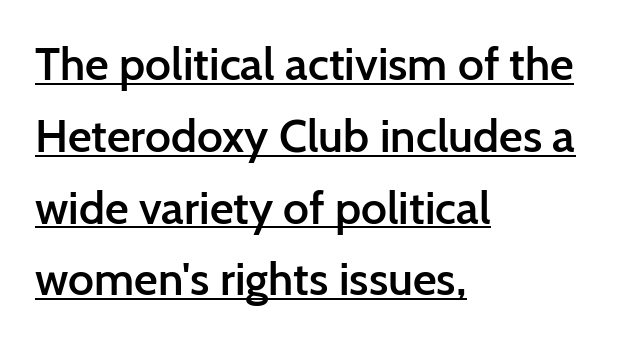
Q: Is the text bold? A: Semi-bold.
Q: Is the text italic (slanted)? A: No, it is upright.
Q: Is the typeface a serif or a sans-serif typeface? A: Sans-serif.
Q: Is the text underlined? A: Yes.
Q: How is the paragraph aligned? A: Left-aligned.
Q: Is the spacing between letters normal or unusually wide? A: Normal.
Q: Is the spacing between lines tight, normal or loose? A: Normal.
Q: Width (condensed, normal, or wide)? A: Normal.
Q: Stroke contrast? A: Low.
Q: x-height? A: Medium.
Q: Monospaced? A: No.
